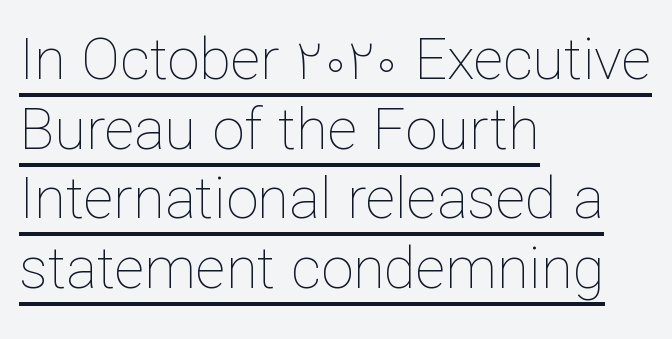
{"italic": "no", "bold": "no", "weight": "thin", "width": "normal", "stroke_contrast": "low", "x_height": "medium", "monospaced": "no", "underline": "yes", "align": "left", "line_spacing_ratio": 1.2, "letter_spacing": "normal", "letter_spacing_em": 0.0, "glyph_px": 58}
